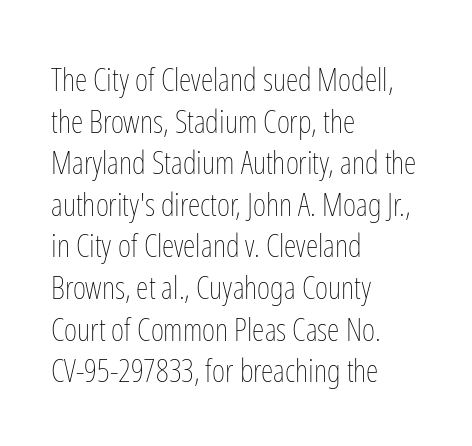
Observe the ordinary spacing: letters are neighbours, not strangers. Here the designer chose a conventional face with non-uniform glyph widths. Check under the words: just untouched page. Interline gaps are of average width in this sample.
